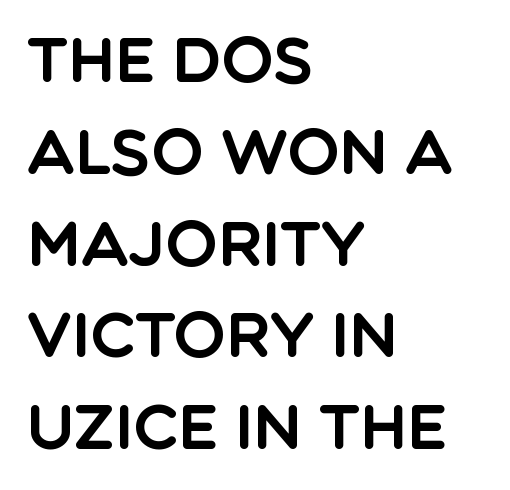
{"serif": "no", "italic": "no", "width": "normal", "x_height": "large", "monospaced": "no", "underline": "no", "align": "left", "line_spacing": "normal", "line_spacing_ratio": 1.48, "letter_spacing": "normal", "letter_spacing_em": 0.0, "glyph_px": 62}
